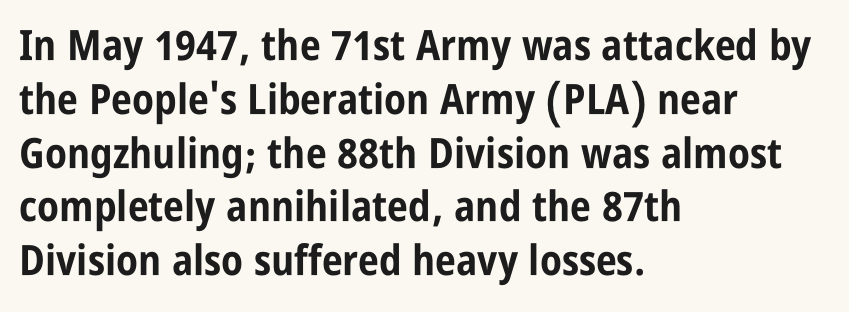
This sample uses an upright cut, with every glyph sitting square on the baseline. You could not count columns in this text — the font is proportionally spaced. Underline: absent. The line-height multiplier appears to be the usual default.
